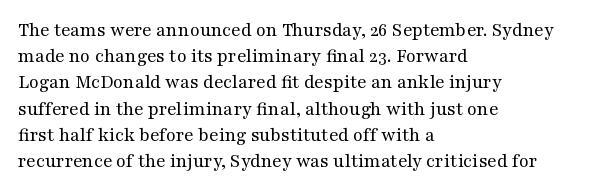
The image shows 20 px text type, upright; set left-aligned, normal line spacing (1.31x), normal letter spacing, not underlined.
